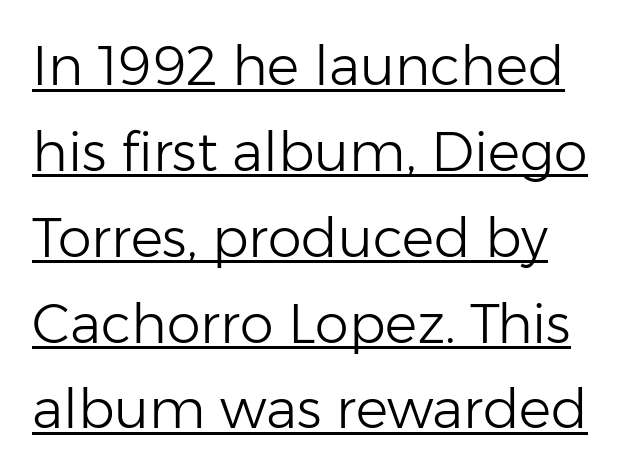
Q: Is the text bold? A: No.
Q: Is the text italic (slanted)? A: No, it is upright.
Q: Is the typeface a serif or a sans-serif typeface? A: Sans-serif.
Q: Is the text underlined? A: Yes.
Q: Is the spacing between letters normal or unusually wide? A: Normal.
Q: Is the spacing between lines tight, normal or loose? A: Normal.
Q: Width (condensed, normal, or wide)? A: Normal.
Q: Stroke contrast? A: Low.
Q: x-height? A: Medium.
Q: Monospaced? A: No.
